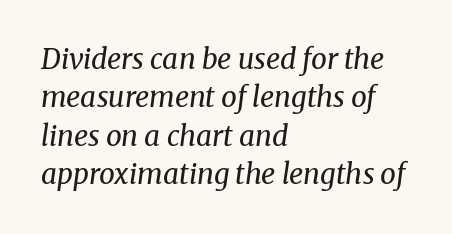
Rendered with sloped, italic letterforms. Regular leading. There is no visible air inserted between adjacent glyphs. Horizontally, the lines are justified to the leading edge only.
